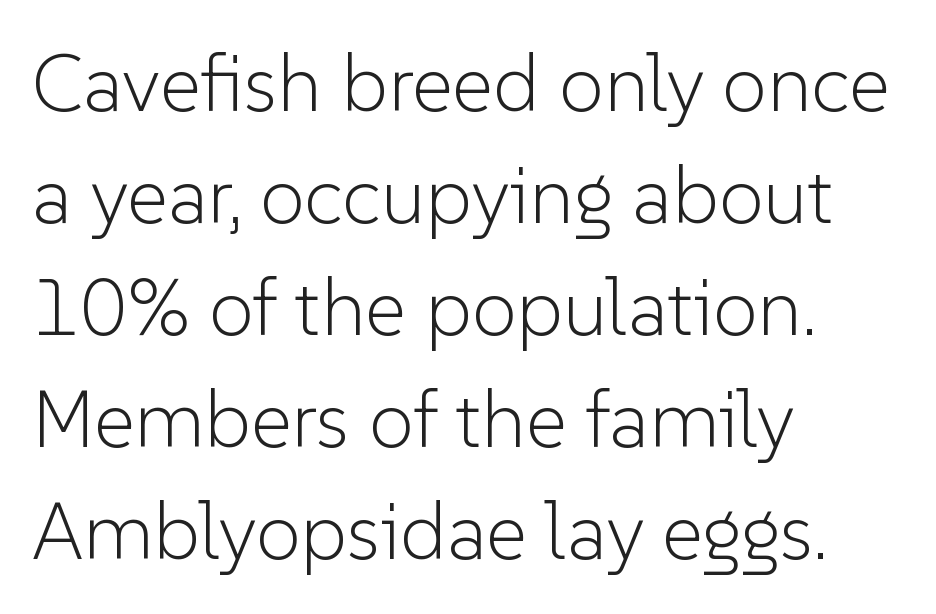
Stems here are at most as thick as an everyday book face. A sans-serif font was chosen for this passage. If you drew a line through each stem, it would be perfectly vertical. Leading: standard. The letters advance in unequal steps, a hallmark of proportional type. All the whitespace from short lines collects on the right.
